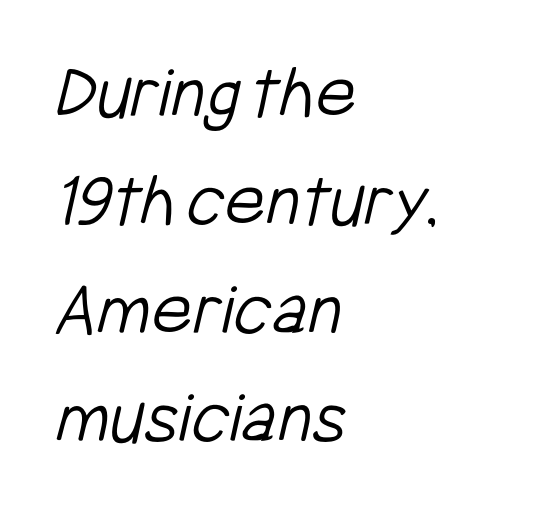
Q: Is the text bold? A: No.
Q: Is the typeface a serif or a sans-serif typeface? A: Sans-serif.
Q: Is the text underlined? A: No.
Q: How is the paragraph aligned? A: Left-aligned.
Q: Is the spacing between letters normal or unusually wide? A: Normal.
Q: Is the spacing between lines tight, normal or loose? A: Normal.
Q: Width (condensed, normal, or wide)? A: Condensed.
Q: Stroke contrast? A: Low.
Q: x-height? A: Medium.
Q: Monospaced? A: No.
